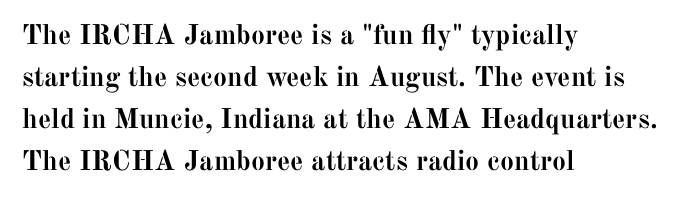
You can tell it's not italic because the verticals are truly vertical. Summary of weight: heavy, a full bold. Classification — serif. Whoever set this chose a conventional vertical rhythm.
